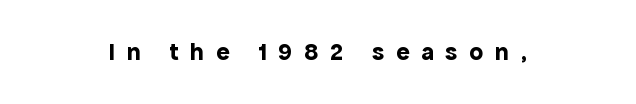
The image shows 25 px bold type, upright; set centered, unusually wide letter spacing (+0.47 em), not underlined.
